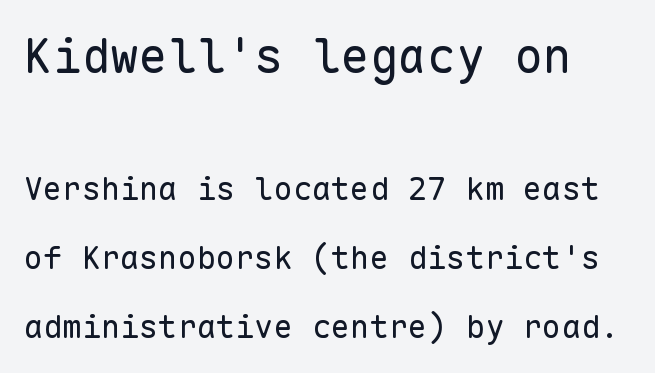
No chunkiness to these letters — they're not bold. Here the designer chose a console-style face with uniform glyph widths. Quick note: interline space is abundant. Caption: upper text group enlarged, lower text group reduced. Nothing sits at the stroke ends, so this counts as sans-serif. Rule under the text: the space is simply empty.
